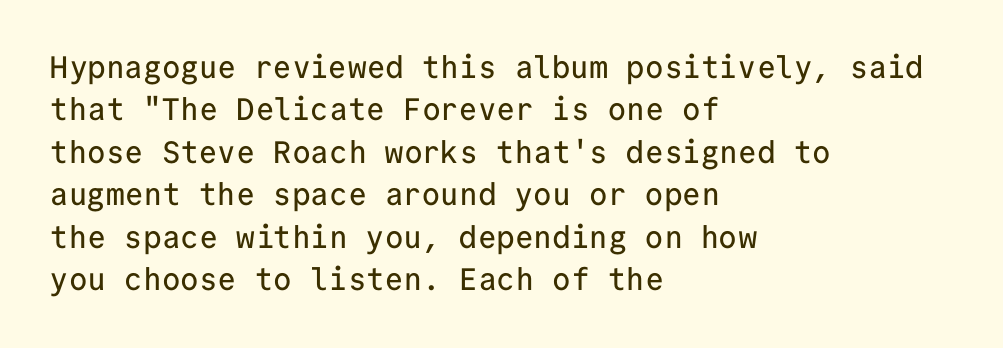
{"serif": "no", "italic": "no", "width": "normal", "stroke_contrast": "low", "x_height": "medium", "monospaced": "yes", "underline": "no", "align": "left", "line_spacing": "normal", "line_spacing_ratio": 1.37, "letter_spacing": "normal", "letter_spacing_em": 0.0, "glyph_px": 31}
